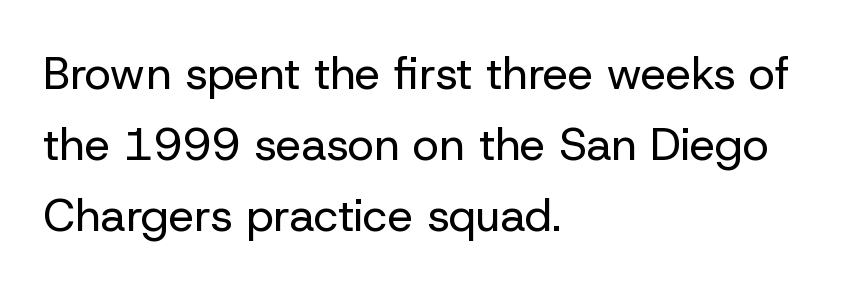
Q: Is the text bold? A: No.
Q: Is the text italic (slanted)? A: No, it is upright.
Q: Is the typeface a serif or a sans-serif typeface? A: Sans-serif.
Q: Is the text underlined? A: No.
Q: How is the paragraph aligned? A: Left-aligned.
Q: Is the spacing between letters normal or unusually wide? A: Normal.
Q: Is the spacing between lines tight, normal or loose? A: Normal.
Q: Width (condensed, normal, or wide)? A: Normal.
Q: Stroke contrast? A: Low.
Q: x-height? A: Medium.
Q: Monospaced? A: No.
